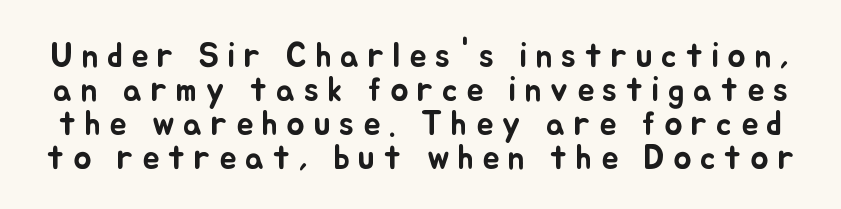
{"italic": "no", "width": "normal", "stroke_contrast": "low", "x_height": "small", "monospaced": "no", "underline": "no", "line_spacing": "tight", "line_spacing_ratio": 1.0, "letter_spacing": "wide", "letter_spacing_em": 0.25, "glyph_px": 34}
